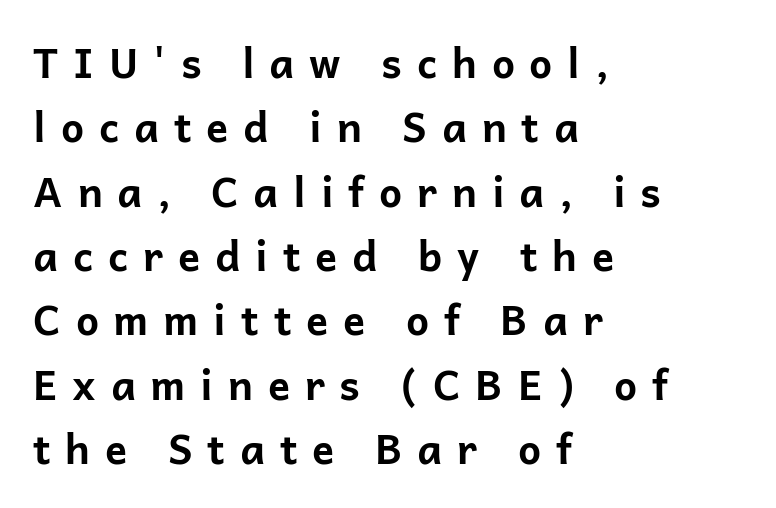
Q: Is the text bold? A: Yes.
Q: Is the text italic (slanted)? A: No, it is upright.
Q: Is the typeface a serif or a sans-serif typeface? A: Sans-serif.
Q: Is the text underlined? A: No.
Q: How is the paragraph aligned? A: Left-aligned.
Q: Is the spacing between letters normal or unusually wide? A: Unusually wide.
Q: Is the spacing between lines tight, normal or loose? A: Normal.
Q: Width (condensed, normal, or wide)? A: Normal.
Q: Stroke contrast? A: Low.
Q: x-height? A: Medium.
Q: Monospaced? A: No.
